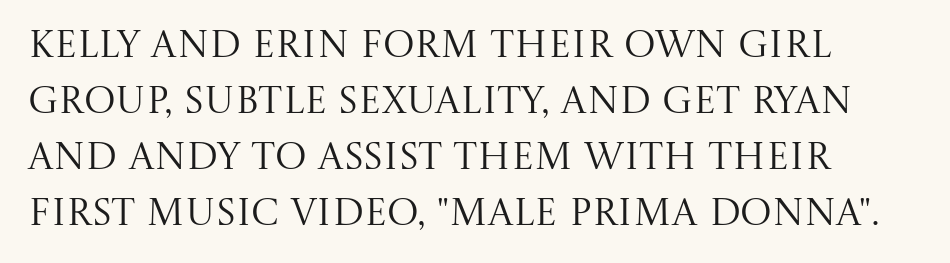
Q: Is the text bold? A: No.
Q: Is the text italic (slanted)? A: No, it is upright.
Q: Is the typeface a serif or a sans-serif typeface? A: Serif.
Q: Is the text underlined? A: No.
Q: How is the paragraph aligned? A: Left-aligned.
Q: Is the spacing between letters normal or unusually wide? A: Normal.
Q: Is the spacing between lines tight, normal or loose? A: Normal.
Q: Width (condensed, normal, or wide)? A: Normal.
Q: Stroke contrast? A: Medium.
Q: x-height? A: Large.
Q: Monospaced? A: No.
